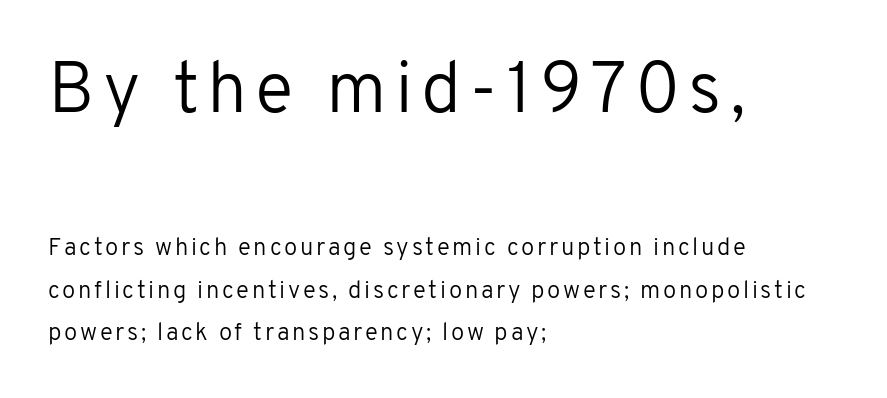
The image shows 72 px regular-weight sans-serif type, upright; set left-aligned, line spacing 1.77x, not underlined; the first (top) block is 3.0x larger; low stroke contrast and a medium x-height.
